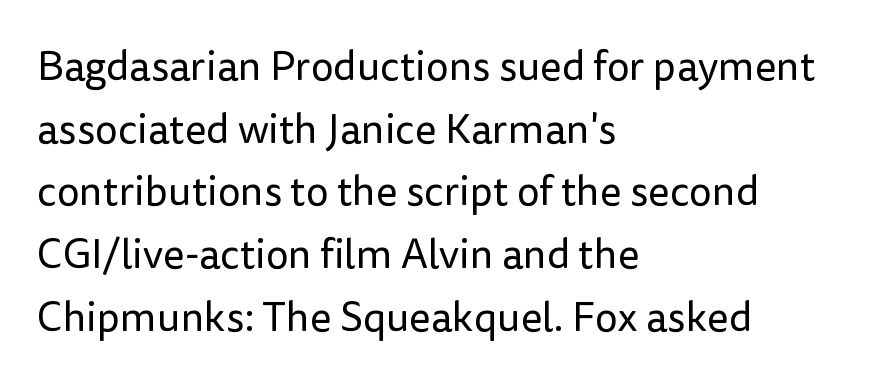
Check where the strokes stop: nothing finishes them off — pure sans. The font's upright variant was chosen for this text. The ragged edge is on the right, which tells us the setting is flush left. No letter is thick-stroked: the sample isn't bold.
